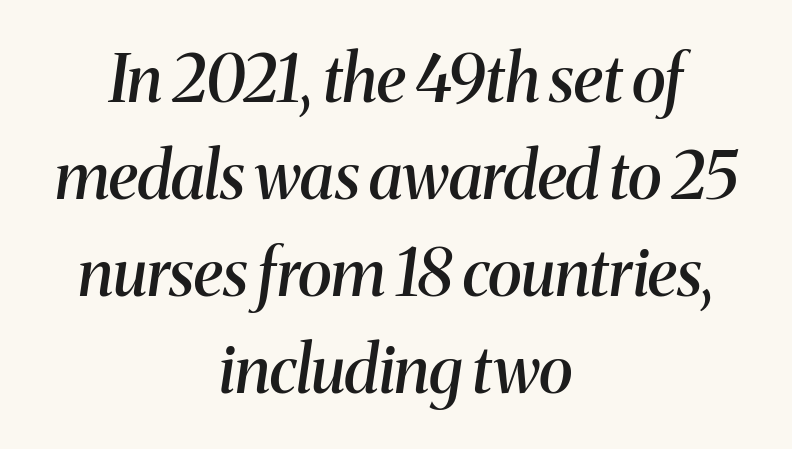
These lines are rendered in a variable-pitch font. A typesetter would call this zero additional tracking. This sample uses an oblique cut, with every glyph tilted off the vertical. Horizontally, the lines are justified to the midpoint only.
